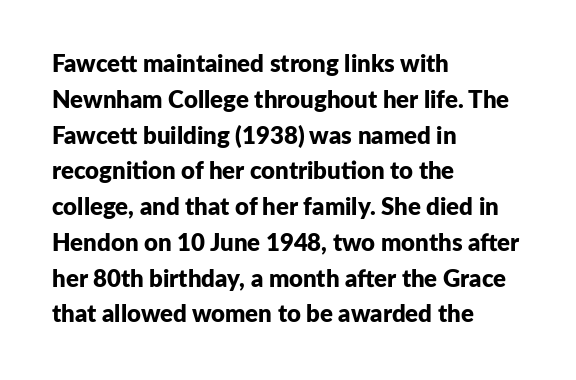
Italic: no, the glyphs are upright roman. Reading down the column, the eye jumps a familiar distance to each next line. Each row of text sits above clean, open space. Chunky letters — that's bold for sure.
